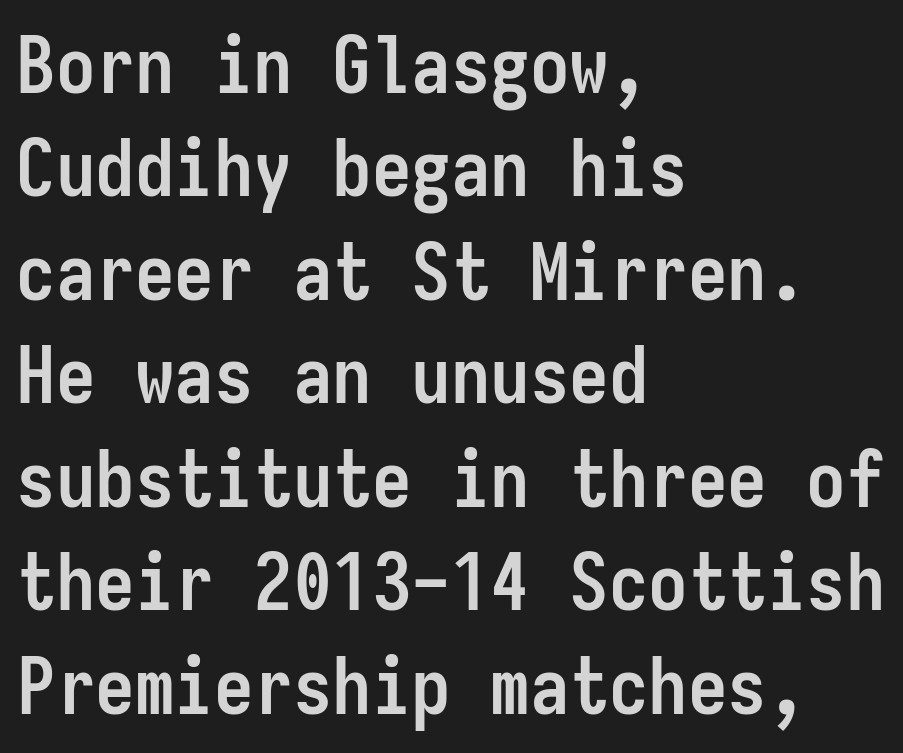
The image shows 79 px semibold, condensed sans-serif type, upright, monospaced; set left-aligned, normal line spacing (1.31x), normal letter spacing, not underlined; low stroke contrast and a medium x-height.
